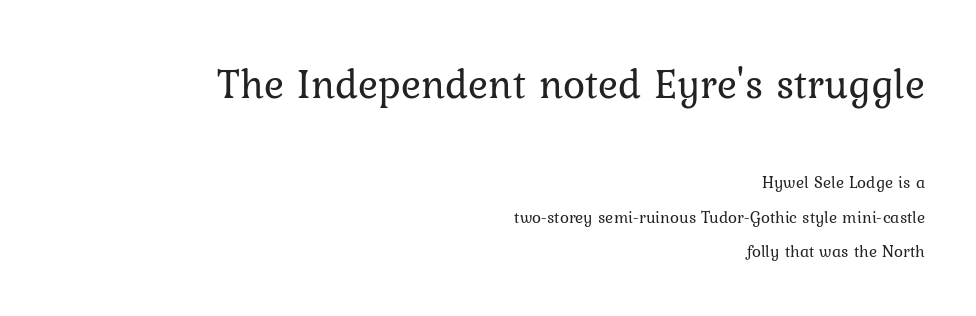
{"italic": "no", "bold": "no", "weight": "regular", "width": "normal", "stroke_contrast": "low", "x_height": "medium", "monospaced": "no", "underline": "no", "align": "right", "line_spacing": "loose", "line_spacing_ratio": 2.02, "letter_spacing": "normal", "letter_spacing_em": 0.0, "larger_block": "first", "size_ratio": 2.47, "glyph_px": 42}
